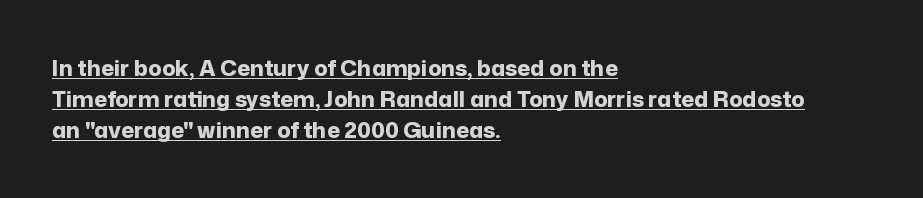
{"italic": "no", "bold": "yes", "underline": "yes", "align": "left", "line_spacing": "normal", "line_spacing_ratio": 1.4, "letter_spacing": "normal", "letter_spacing_em": 0.0, "glyph_px": 22}
